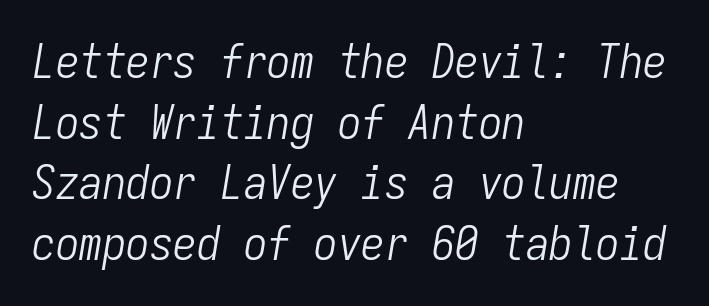
{"italic": "yes", "lean": "right", "slant_degrees": 9, "bold": "no", "weight": "light", "width": "condensed", "stroke_contrast": "low", "x_height": "medium", "monospaced": "yes", "underline": "no", "align": "left", "line_spacing": "normal", "line_spacing_ratio": 1.29, "letter_spacing": "normal", "letter_spacing_em": 0.0, "glyph_px": 47}
